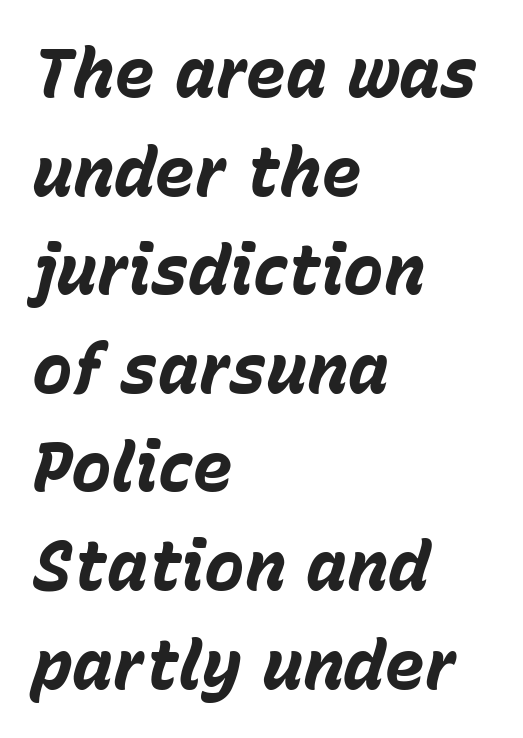
Compared with a centered layout, this one pins lines to the left instead. Successive baselines arrive at the customary interval. This sample uses plain, unmodified letter spacing. Tall strokes in this sample are angled rather than plumb. Rule under the text: the space is simply empty. The typesetting leans heavy: a genuine bold.
